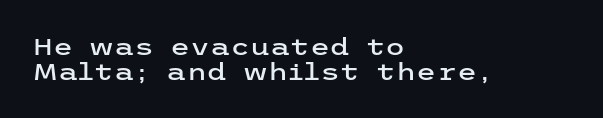
{"italic": "no", "underline": "no", "align": "left", "line_spacing": "tight", "line_spacing_ratio": 1.08, "letter_spacing": "normal", "letter_spacing_em": 0.0, "glyph_px": 23}
